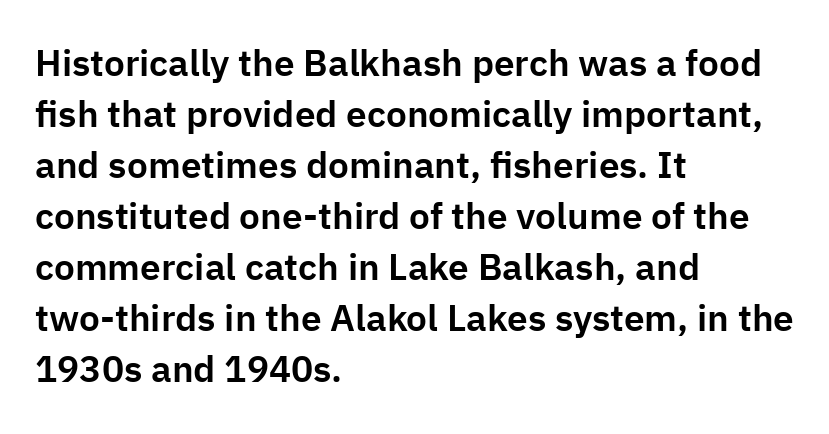
{"serif": "no", "italic": "no", "width": "normal", "stroke_contrast": "low", "x_height": "medium", "monospaced": "no", "underline": "no", "align": "left", "line_spacing": "normal", "line_spacing_ratio": 1.38, "letter_spacing": "normal", "letter_spacing_em": 0.0, "glyph_px": 37}
